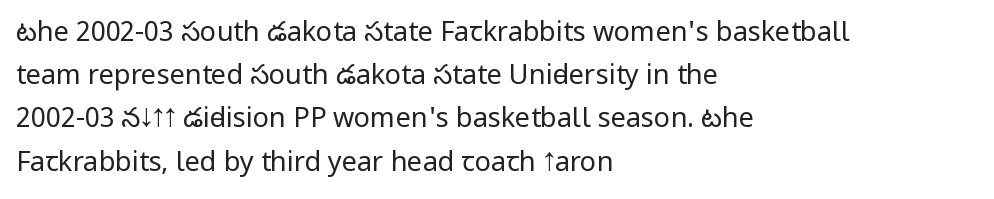
{"italic": "no", "bold": "no", "underline": "no", "align": "left", "line_spacing": "normal", "line_spacing_ratio": 1.6, "letter_spacing": "normal", "letter_spacing_em": 0.0, "glyph_px": 27}
